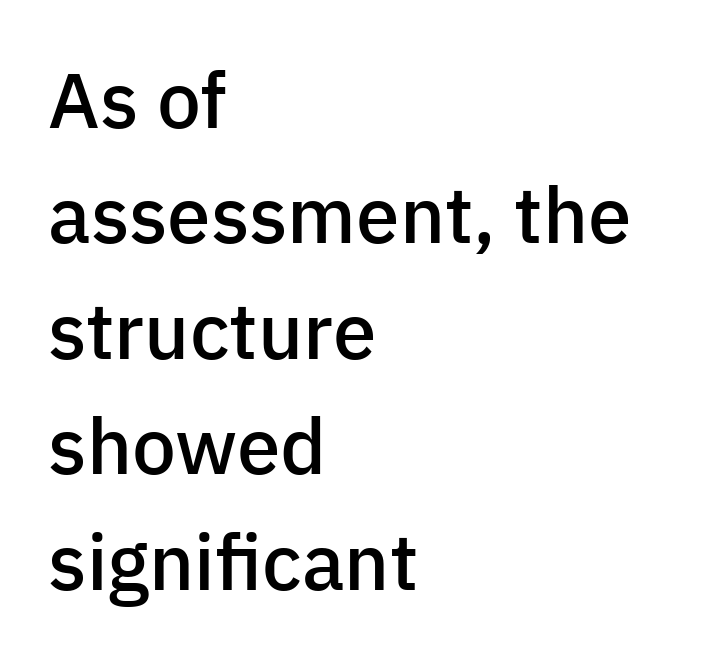
Q: Is the text bold? A: Semi-bold.
Q: Is the text italic (slanted)? A: No, it is upright.
Q: Is the typeface a serif or a sans-serif typeface? A: Sans-serif.
Q: Is the text underlined? A: No.
Q: How is the paragraph aligned? A: Left-aligned.
Q: Is the spacing between letters normal or unusually wide? A: Normal.
Q: Is the spacing between lines tight, normal or loose? A: Normal.
Q: Width (condensed, normal, or wide)? A: Normal.
Q: Stroke contrast? A: Low.
Q: x-height? A: Medium.
Q: Monospaced? A: No.
